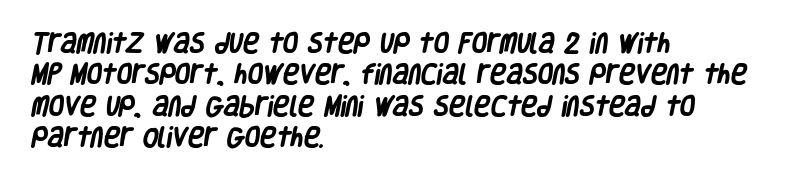
Students, this is bold: see how much ink each stroke carries. A typesetter would call this leading conventional body-copy spacing. A classic flush-left, rag-right setting is used for this passage. Does extra space separate the letters? No, they use regular spacing.
